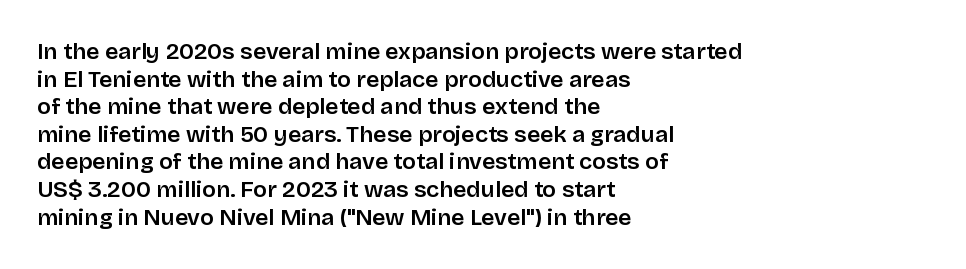
The line texture is even and compact thanks to regular tracking. These lines stack with their left ends in a neat column. The lettering stays uniformly vertical, giving the passage a roman look. Check the space under the baseline: it is left empty.
